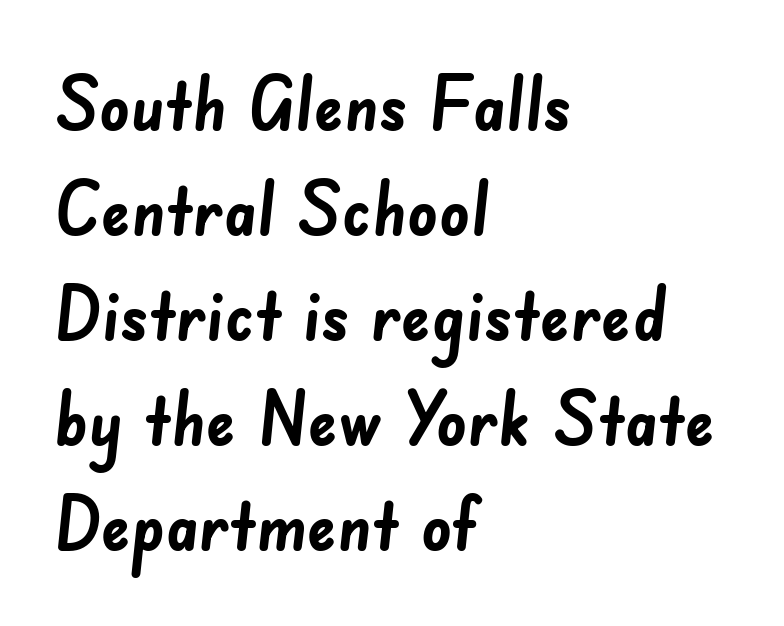
Q: Is the text bold? A: Yes.
Q: Is the typeface a serif or a sans-serif typeface? A: Sans-serif.
Q: Is the text underlined? A: No.
Q: How is the paragraph aligned? A: Left-aligned.
Q: Is the spacing between letters normal or unusually wide? A: Normal.
Q: Is the spacing between lines tight, normal or loose? A: Normal.
Q: Width (condensed, normal, or wide)? A: Normal.
Q: Stroke contrast? A: Low.
Q: x-height? A: Small.
Q: Monospaced? A: No.
